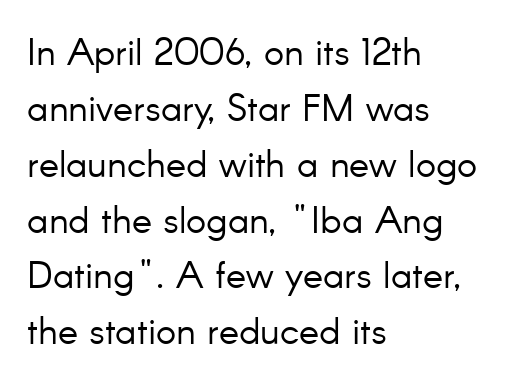
Q: Is the text bold? A: No.
Q: Is the text italic (slanted)? A: No, it is upright.
Q: Is the typeface a serif or a sans-serif typeface? A: Sans-serif.
Q: Is the text underlined? A: No.
Q: How is the paragraph aligned? A: Left-aligned.
Q: Is the spacing between letters normal or unusually wide? A: Normal.
Q: Is the spacing between lines tight, normal or loose? A: Normal.
Q: Width (condensed, normal, or wide)? A: Normal.
Q: Stroke contrast? A: Low.
Q: x-height? A: Small.
Q: Monospaced? A: No.
